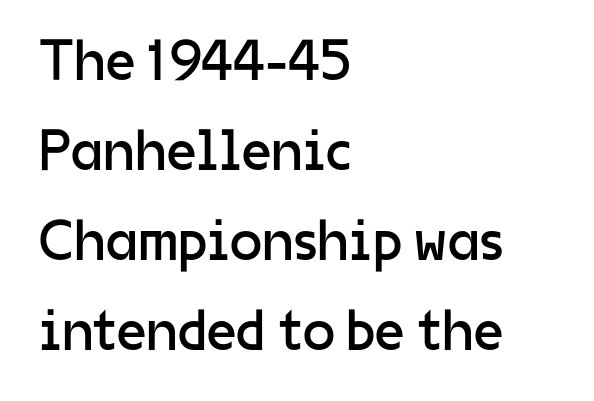
{"serif": "no", "italic": "no", "bold": "no", "weight": "regular", "width": "normal", "stroke_contrast": "low", "x_height": "medium", "monospaced": "no", "underline": "no", "align": "left", "line_spacing": "normal", "line_spacing_ratio": 1.55, "letter_spacing": "normal", "letter_spacing_em": 0.0, "glyph_px": 58}
